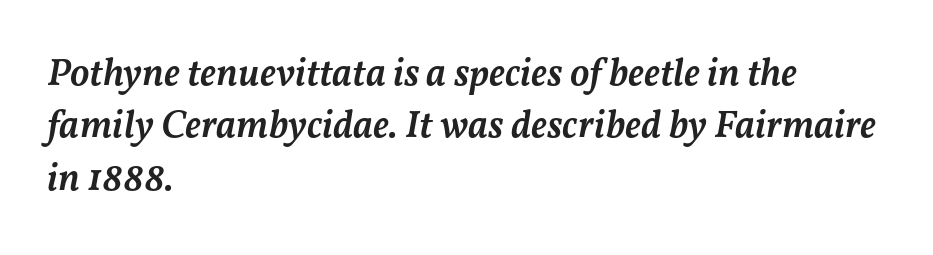
Q: Is the text bold? A: Semi-bold.
Q: Is the text italic (slanted)? A: Yes, it leans right by about 11 degrees.
Q: Is the text underlined? A: No.
Q: How is the paragraph aligned? A: Left-aligned.
Q: Is the spacing between letters normal or unusually wide? A: Normal.
Q: Is the spacing between lines tight, normal or loose? A: Normal.
Q: Width (condensed, normal, or wide)? A: Normal.
Q: Stroke contrast? A: Medium.
Q: x-height? A: Medium.
Q: Monospaced? A: No.
